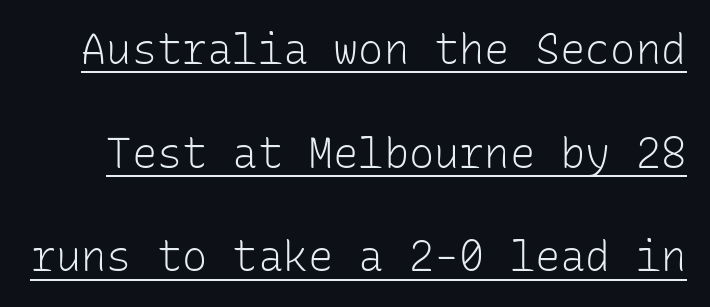
Compared with undecorated copy, this sample adds a rule below the words. The space between consecutive lines is lavish. Is the type heavy? It reads as light-to-regular instead. How are the letters spaced? Ordinarily, with no added tracking. The axis of the letterforms is exactly vertical. The characters display no serif detailing; their extremities are plain.
